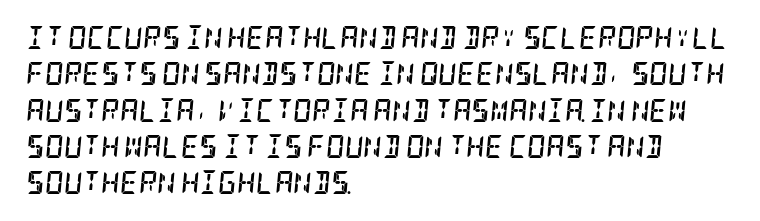
This is heavy type, rendered in bold. The passage shown leans; its letterforms are oblique. Just letters on the line, the space beneath them empty. Spacing between characters is what you'd get straight out of the box. The paragraph has a hard left edge and a soft right edge.
